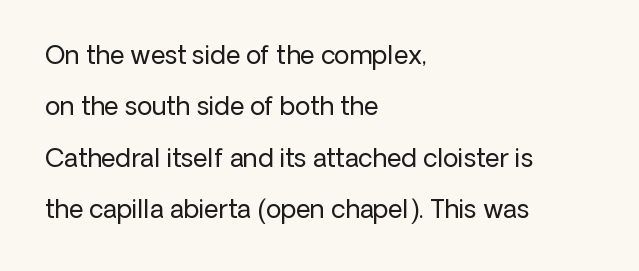
How would I describe the line gaps? Wide and relaxed. Nothing heavy about these letters — not bold at all. This sample uses plain, unmodified letter spacing. Honestly, there is no underline to notice here at all. In terms of posture, this sample is upright. The paragraph has a hard left edge and a soft right edge.
